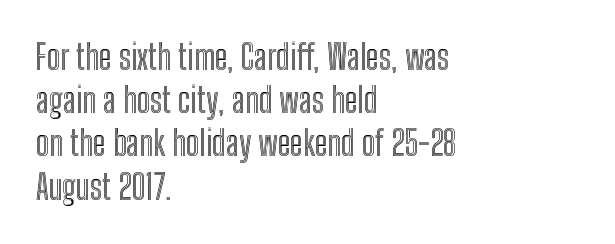
This sample keeps an unexceptional amount of space between lines. Note the varied advance widths — an 'i' is clearly narrower than an 'm'. Compared with typical body copy, the letter spacing here is the same. The lines in this sample share a left origin and differ only in where they stop.
